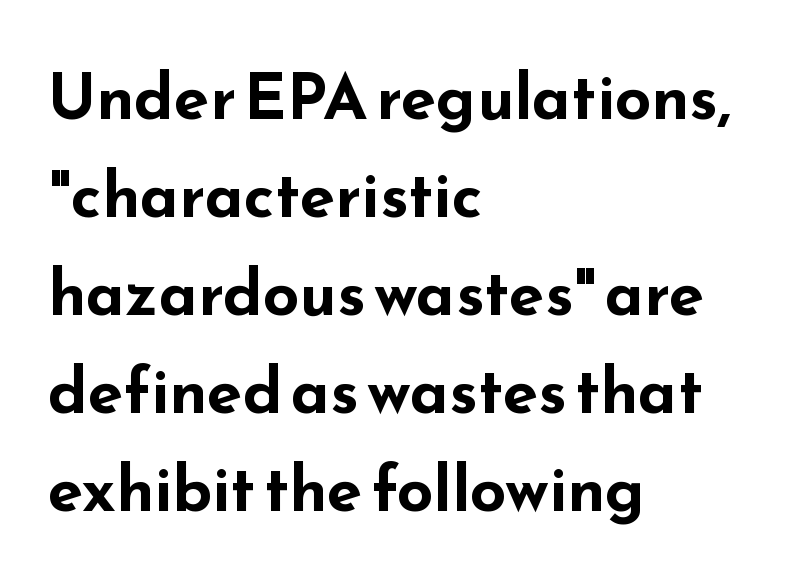
The image shows 64 px bold, wide sans-serif type, upright; set left-aligned, normal line spacing (1.53x), normal letter spacing, not underlined; low stroke contrast and a small x-height.
